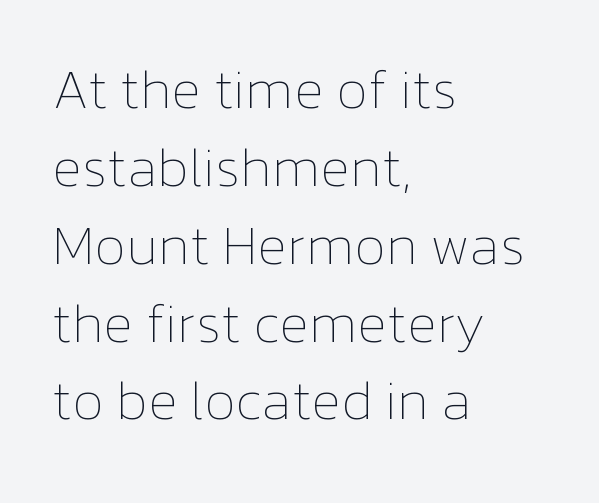
The strip under each line holds only bare page. Each new line begins a customary step beneath the previous one. Does the lettering tilt? It doesn't — this is upright. How are the letters spaced? Ordinarily, with no added tracking. The rendering anchors every line to the left-hand side. Looks like regular typesetting: each glyph gets only the width it needs.
